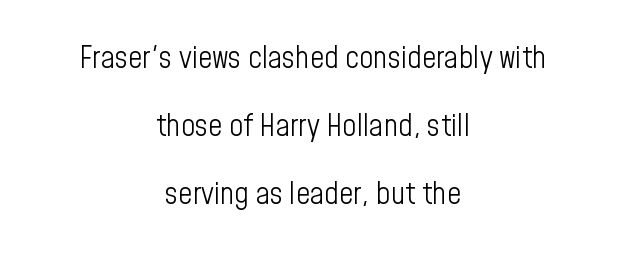
Q: Is the text bold? A: No.
Q: Is the text italic (slanted)? A: No, it is upright.
Q: Is the typeface a serif or a sans-serif typeface? A: Sans-serif.
Q: Is the text underlined? A: No.
Q: How is the paragraph aligned? A: Centered.
Q: Is the spacing between letters normal or unusually wide? A: Normal.
Q: Is the spacing between lines tight, normal or loose? A: Loose.
Q: Width (condensed, normal, or wide)? A: Condensed.
Q: Stroke contrast? A: Low.
Q: x-height? A: Medium.
Q: Monospaced? A: No.
